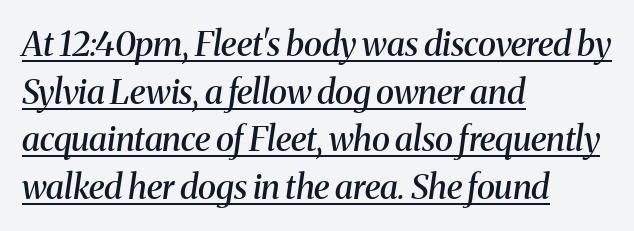
Students, observe the line beneath the letters — that is underlining. Designer's note — italics engaged. This rendering employs a face with finishing strokes, i.e., a serif. Nobody touched the tracking dial on this one. Visually the block forms a straight wall on the left and a jagged coastline on the right.
